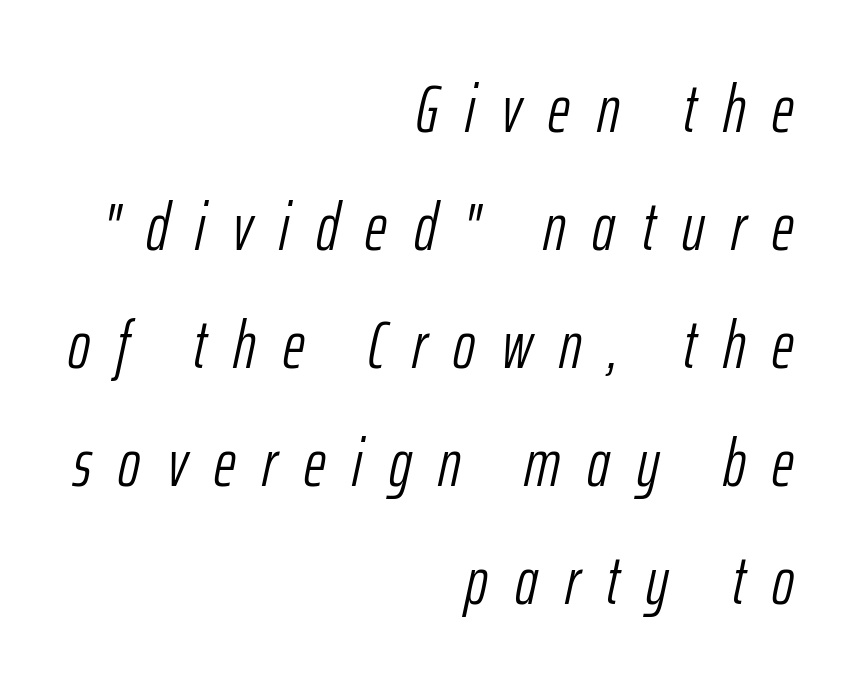
Q: Is the text bold? A: No.
Q: Is the text italic (slanted)? A: Yes, it leans right by about 12 degrees.
Q: Is the text underlined? A: No.
Q: How is the paragraph aligned? A: Right-aligned.
Q: Is the spacing between letters normal or unusually wide? A: Unusually wide.
Q: Width (condensed, normal, or wide)? A: Condensed.
Q: Stroke contrast? A: Low.
Q: x-height? A: Medium.
Q: Monospaced? A: No.
